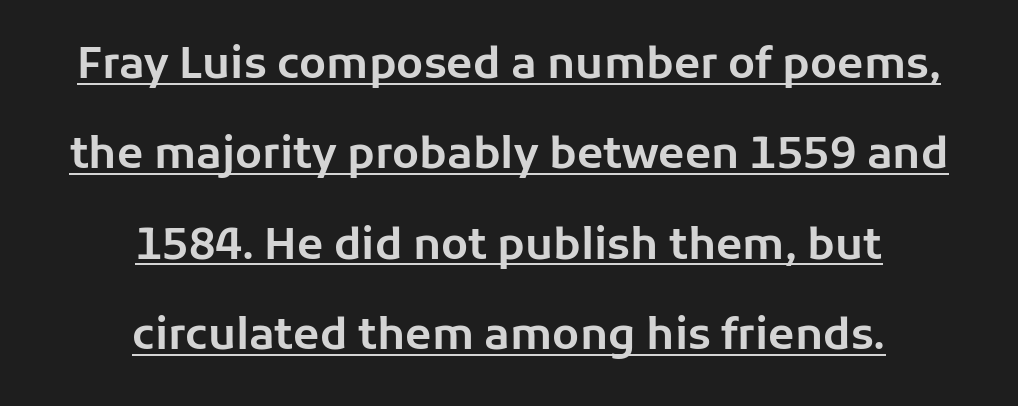
{"serif": "no", "italic": "no", "width": "normal", "stroke_contrast": "low", "x_height": "medium", "monospaced": "no", "underline": "yes", "align": "center", "line_spacing": "loose", "line_spacing_ratio": 2.1, "letter_spacing": "normal", "letter_spacing_em": 0.0, "glyph_px": 43}
